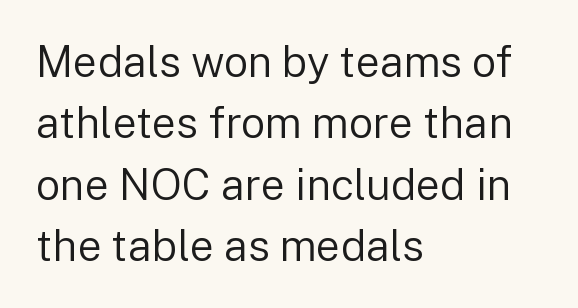
{"serif": "no", "italic": "no", "bold": "no", "weight": "regular", "width": "normal", "stroke_contrast": "low", "x_height": "medium", "monospaced": "no", "underline": "no", "align": "left", "line_spacing": "normal", "line_spacing_ratio": 1.43, "letter_spacing": "normal", "letter_spacing_em": 0.0, "glyph_px": 43}
